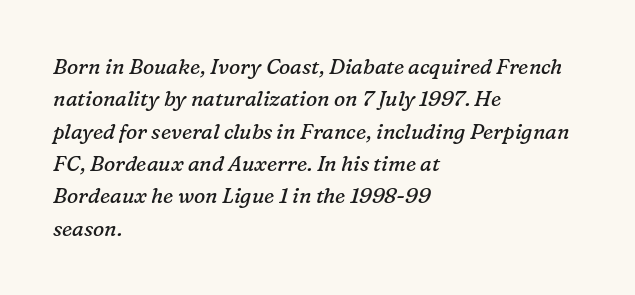
The image shows 21 px text type, italic (leaning right); set left-aligned, normal line spacing (1.54x), normal letter spacing, not underlined.
